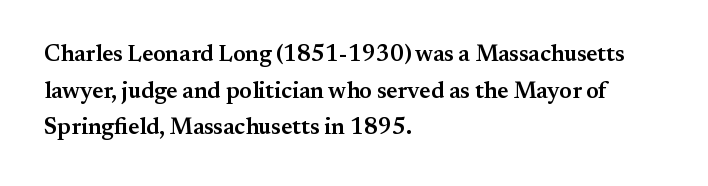
Q: Is the text bold? A: Semi-bold.
Q: Is the text italic (slanted)? A: No, it is upright.
Q: Is the text underlined? A: No.
Q: How is the paragraph aligned? A: Left-aligned.
Q: Is the spacing between letters normal or unusually wide? A: Normal.
Q: Is the spacing between lines tight, normal or loose? A: Normal.
